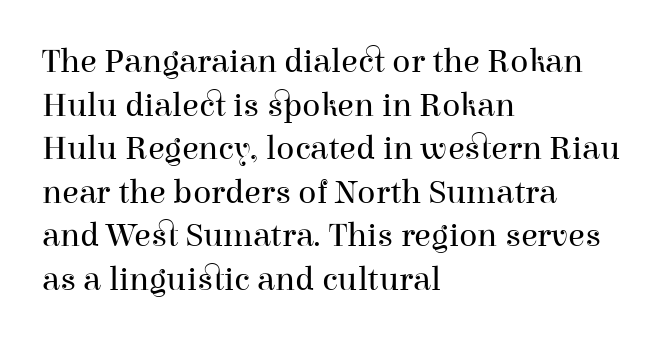
{"serif": "yes", "italic": "no", "bold": "no", "weight": "regular", "width": "normal", "stroke_contrast": "high", "x_height": "medium", "monospaced": "no", "underline": "no", "align": "left", "line_spacing": "normal", "line_spacing_ratio": 1.28, "letter_spacing": "normal", "letter_spacing_em": 0.0, "glyph_px": 34}
